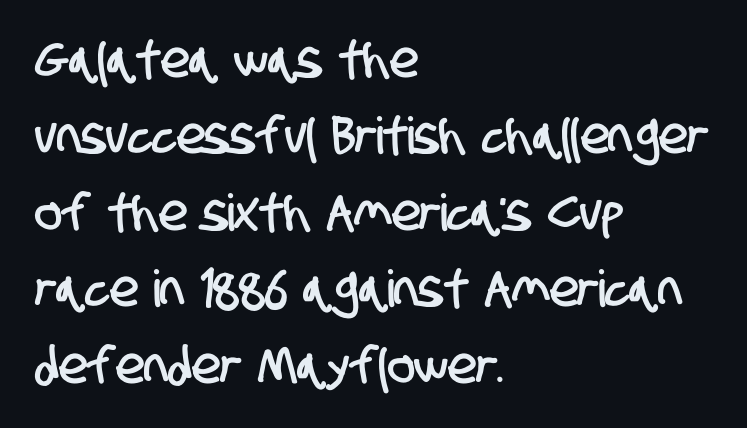
If you drew a ruler down the left edge, every line would touch it. The vertical gap from one line to the next is medium. The rendering uses natural spacing where letterforms have individual widths. Tracking here is standard; glyphs follow each other at the usual distance. I'd call this a sans setting — the letters go barefoot.
